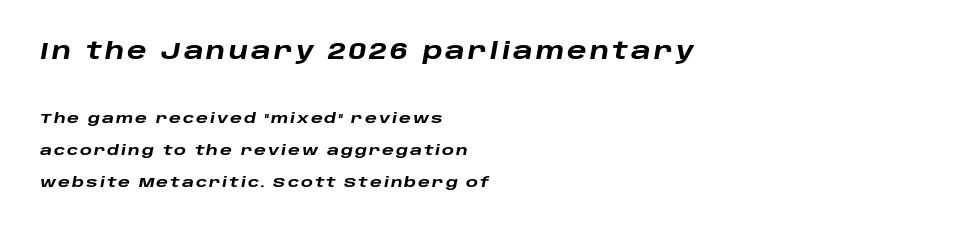
The image shows 23 px bold type, italic (leaning right); set left-aligned, loose line spacing (2.29x), not underlined; the first (top) block is 1.64x larger.
